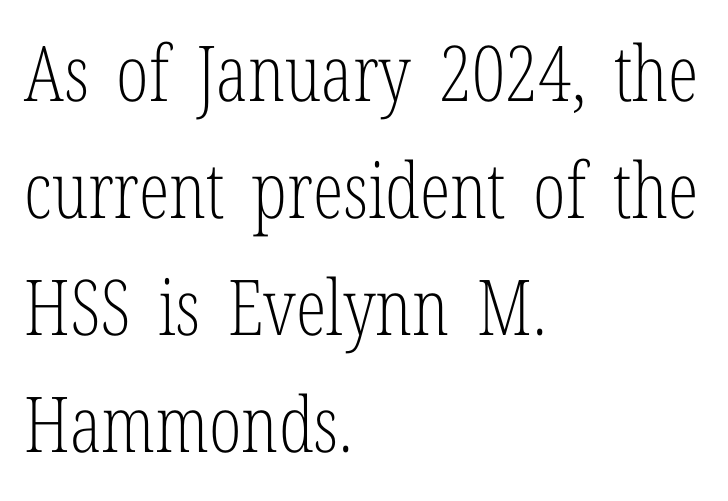
You can tell from the footed stems that serif type was used. Any mark beneath the type? The region is blank. Glyph-to-glyph distance matches everyday printed text. The strokes are not fattened; the text isn't bold.
